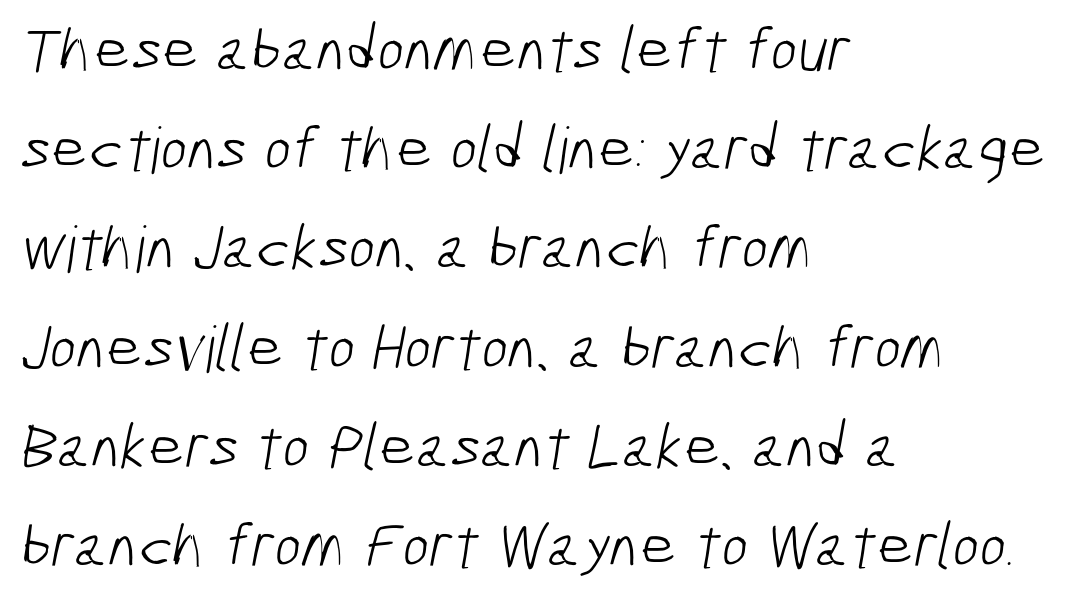
The image shows 64 px light, condensed sans-serif type; set left-aligned, normal line spacing (1.55x), normal letter spacing, not underlined; low stroke contrast and a medium x-height.
